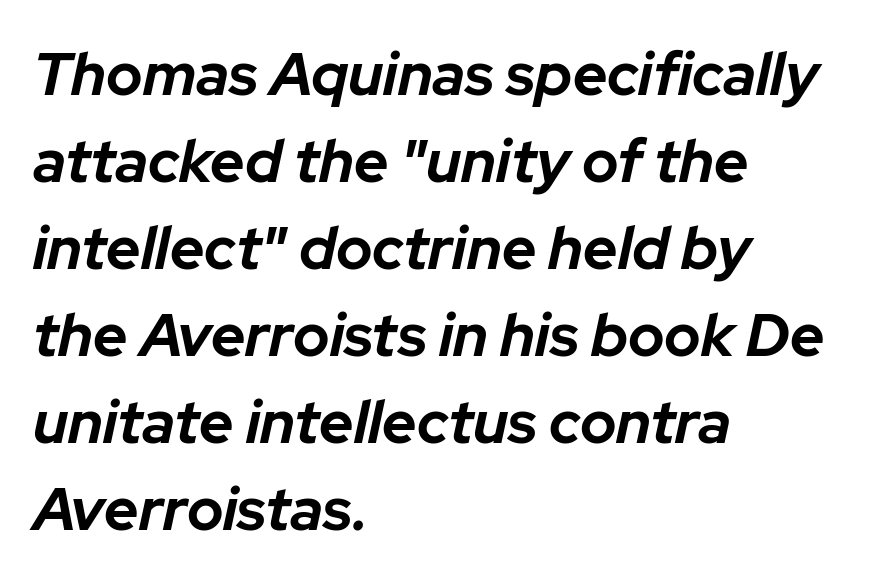
{"italic": "yes", "lean": "right", "slant_degrees": 12, "bold": "yes", "weight": "bold", "width": "normal", "stroke_contrast": "low", "x_height": "medium", "monospaced": "no", "underline": "no", "align": "left", "line_spacing": "normal", "line_spacing_ratio": 1.45, "letter_spacing": "normal", "letter_spacing_em": 0.0, "glyph_px": 60}
